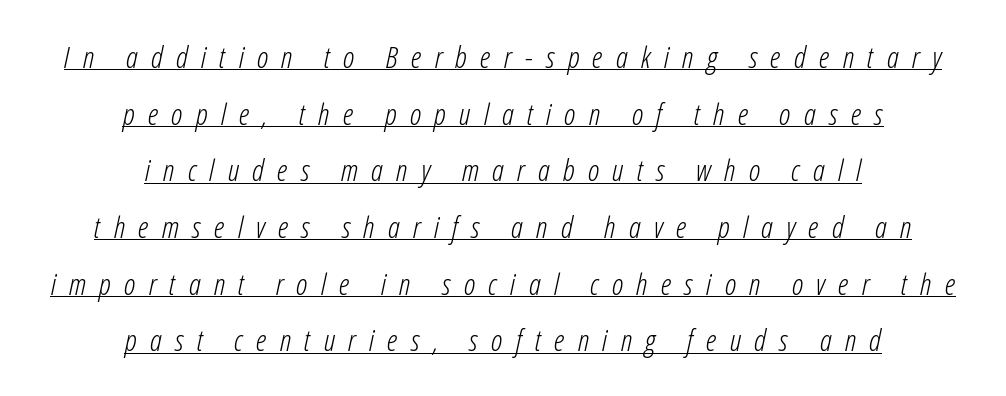
Q: Is the text bold? A: No.
Q: Is the text italic (slanted)? A: Yes, it leans right by about 12 degrees.
Q: Is the text underlined? A: Yes.
Q: How is the paragraph aligned? A: Centered.
Q: Is the spacing between letters normal or unusually wide? A: Unusually wide.
Q: Width (condensed, normal, or wide)? A: Condensed.
Q: Stroke contrast? A: Low.
Q: x-height? A: Medium.
Q: Monospaced? A: No.
